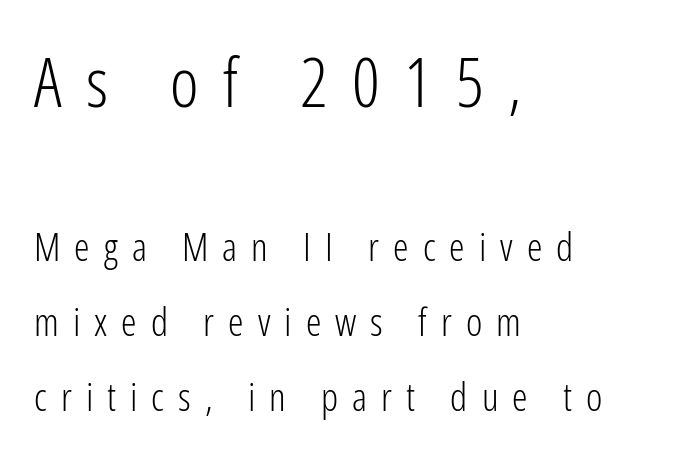
The image shows 68 px light, condensed sans-serif type, upright; set left-aligned, loose line spacing (1.92x), unusually wide letter spacing (+0.36 em), not underlined; the first (top) block is 1.74x larger; low stroke contrast and a medium x-height.
